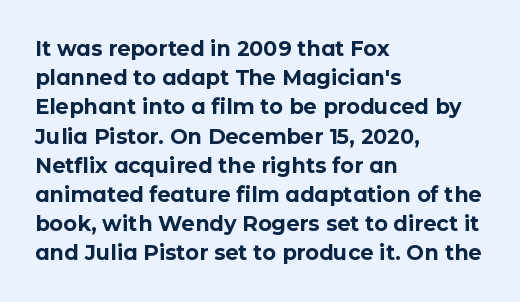
The image shows 21 px bold type, upright; set left-aligned, normal line spacing (1.39x), normal letter spacing, not underlined.
